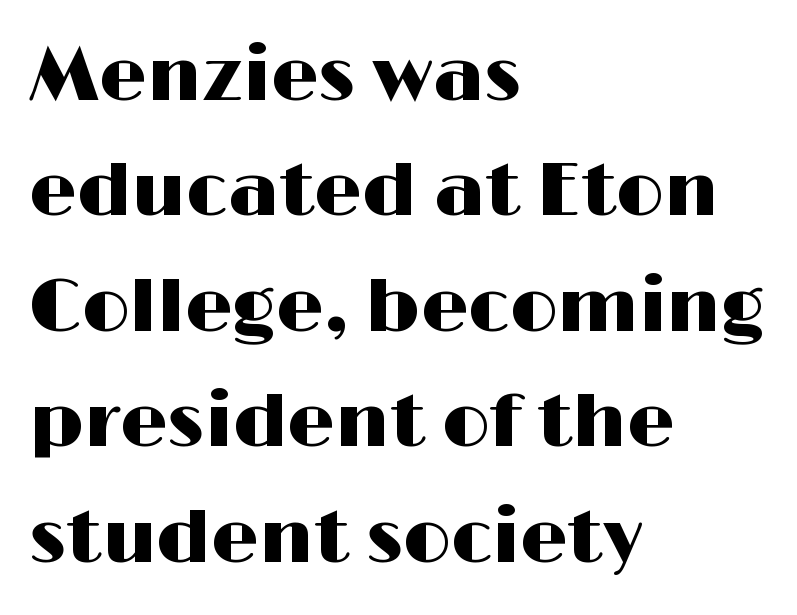
Descenders are the only things crossing below the line. These lines stack with their left ends in a neat column. A typesetter would mark this as roman, not italic. Does the leading feel generous? No, just average.
